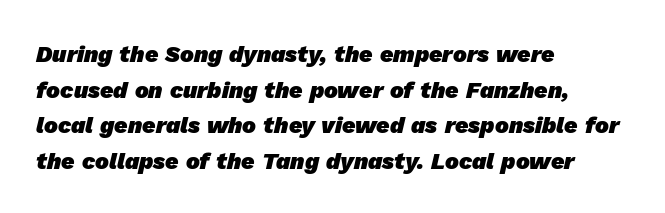
The lines are quadded left. How would I describe the line gaps? Plain and ordinary. The passage shown has conventional tracking throughout. Heft: maximum for text — a bold. The gap between lines stays unmarked.
